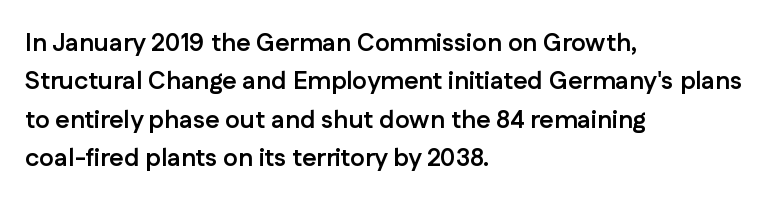
The image shows 25 px bold type, upright; set left-aligned, normal line spacing (1.54x), normal letter spacing, not underlined.
